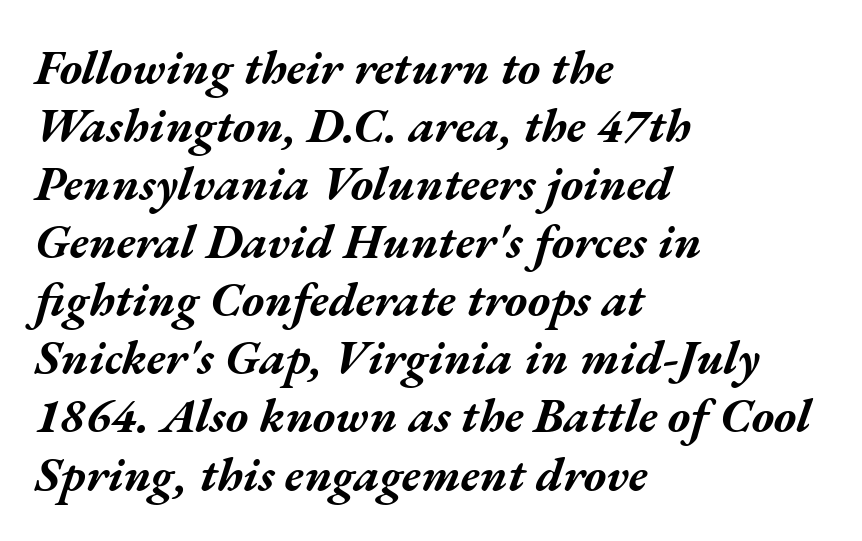
The image shows 48 px bold, wide type, italic (leaning right); set left-aligned, line spacing 1.21x, normal letter spacing, not underlined; medium stroke contrast and a medium x-height.
